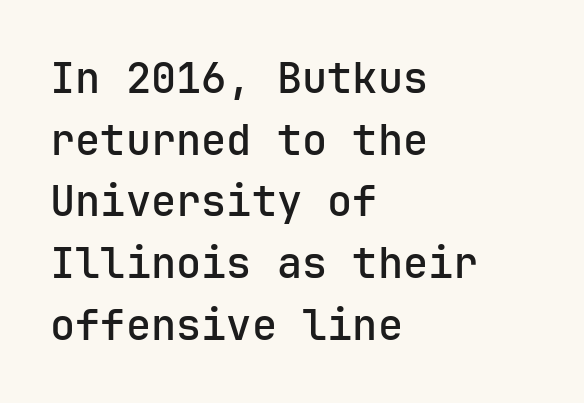
The image shows 42 px semibold sans-serif type, upright; set left-aligned, normal line spacing (1.47x), normal letter spacing, not underlined; low stroke contrast and a medium x-height.
